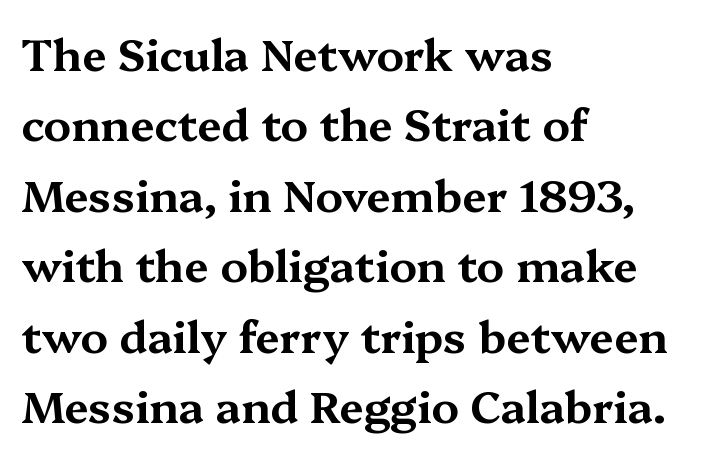
The image shows 44 px wide serif type, upright; set left-aligned, normal line spacing (1.6x), normal letter spacing, not underlined; medium stroke contrast and a medium x-height.
